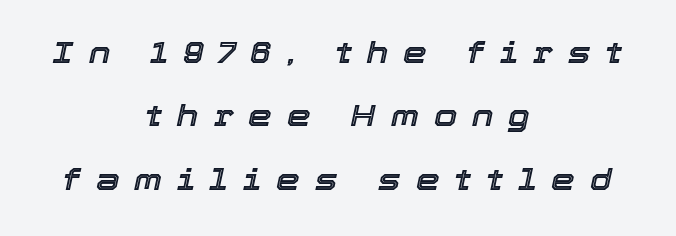
Q: Is the text italic (slanted)? A: Yes, it leans right by about 12 degrees.
Q: Is the text underlined? A: No.
Q: How is the paragraph aligned? A: Centered.
Q: Is the spacing between letters normal or unusually wide? A: Unusually wide.
Q: Is the spacing between lines tight, normal or loose? A: Loose.
Q: Width (condensed, normal, or wide)? A: Normal.
Q: x-height? A: Medium.
Q: Monospaced? A: No.
